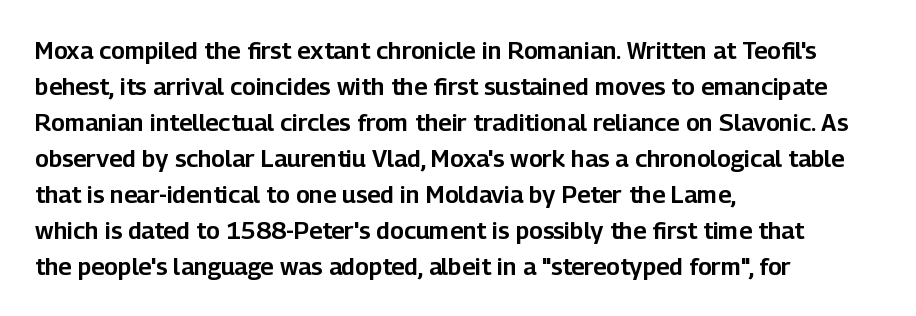
The image shows 24 px text type, upright; set left-aligned, normal line spacing (1.5x), normal letter spacing, not underlined.
